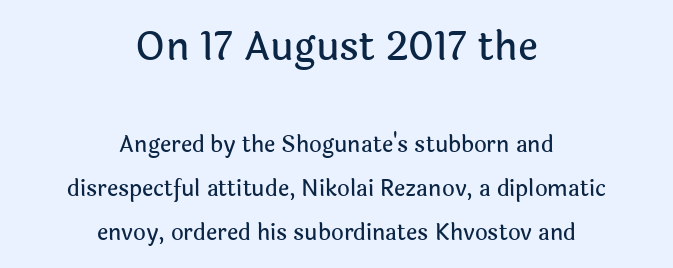
{"serif": "no", "italic": "no", "width": "normal", "x_height": "medium", "monospaced": "no", "underline": "no", "align": "center", "line_spacing": "loose", "line_spacing_ratio": 2.01, "letter_spacing": "normal", "letter_spacing_em": 0.0, "larger_block": "first", "size_ratio": 1.77, "glyph_px": 39}
